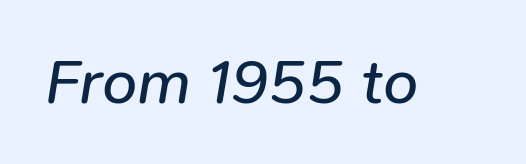
The image shows 63 px regular-weight type, italic (leaning right); set normal letter spacing, not underlined; low stroke contrast and a medium x-height.
